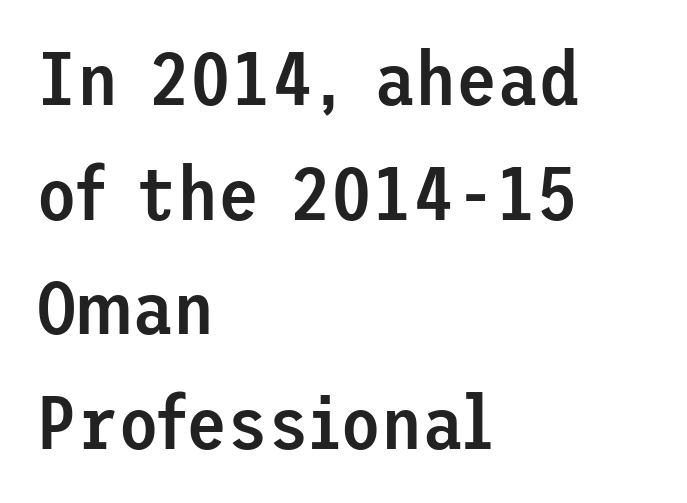
{"serif": "no", "italic": "no", "bold": "semi", "weight": "semibold", "width": "normal", "stroke_contrast": "low", "x_height": "medium", "underline": "no", "align": "left", "line_spacing": "normal", "line_spacing_ratio": 1.53, "letter_spacing": "normal", "letter_spacing_em": 0.0, "glyph_px": 75}
